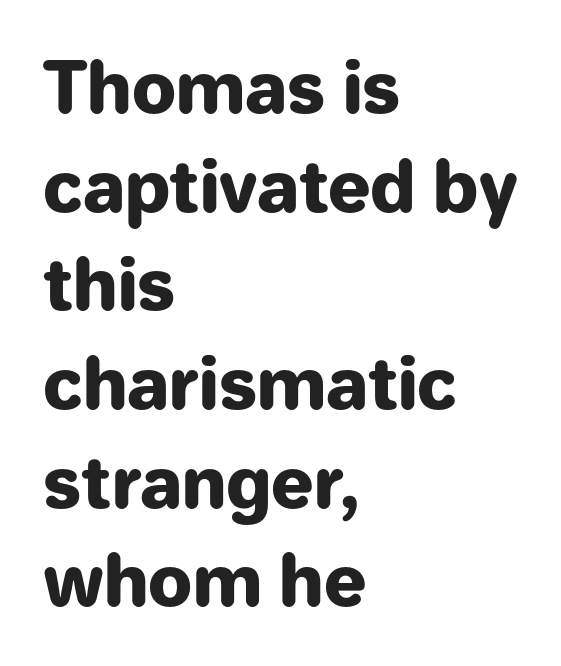
{"serif": "no", "italic": "no", "bold": "yes", "weight": "heavy", "width": "normal", "stroke_contrast": "low", "x_height": "medium", "monospaced": "no", "underline": "no", "align": "left", "line_spacing": "normal", "line_spacing_ratio": 1.41, "letter_spacing": "normal", "letter_spacing_em": 0.0, "glyph_px": 70}
